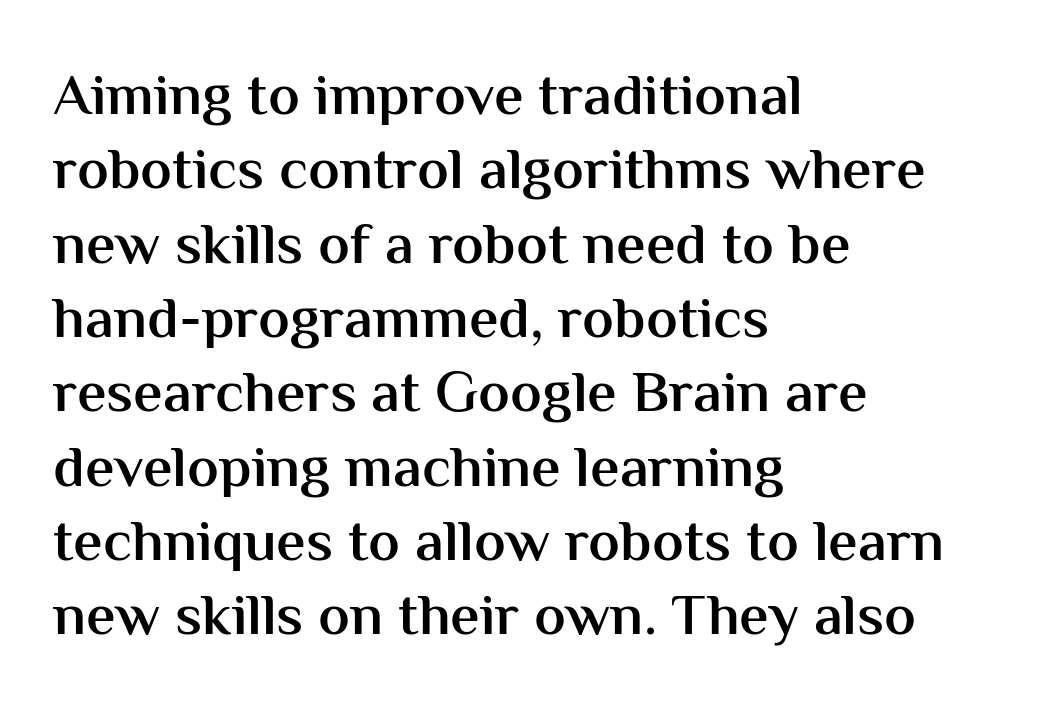
{"serif": "no", "italic": "no", "bold": "semi", "weight": "semibold", "width": "normal", "stroke_contrast": "medium", "x_height": "medium", "monospaced": "no", "underline": "no", "align": "left", "line_spacing": "normal", "line_spacing_ratio": 1.26, "letter_spacing": "normal", "letter_spacing_em": 0.0, "glyph_px": 59}
